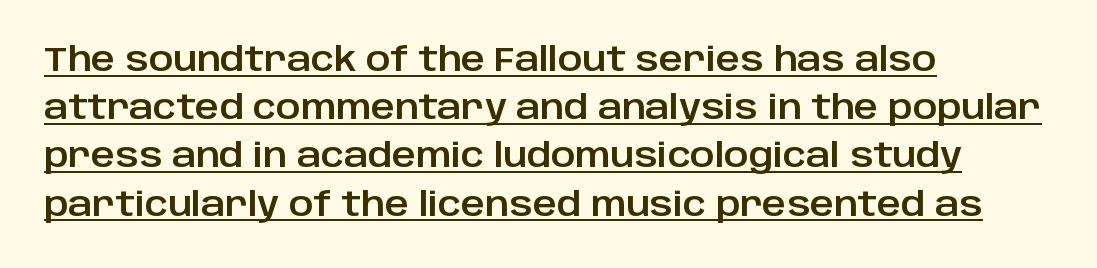
The block of text has a typical density, with ordinary space between rows. Check where the strokes stop: nothing finishes them off — pure sans. The passage shown has conventional tracking throughout. These lines are rendered in a variable-pitch font. These lines are set flush left with a ragged right edge.
